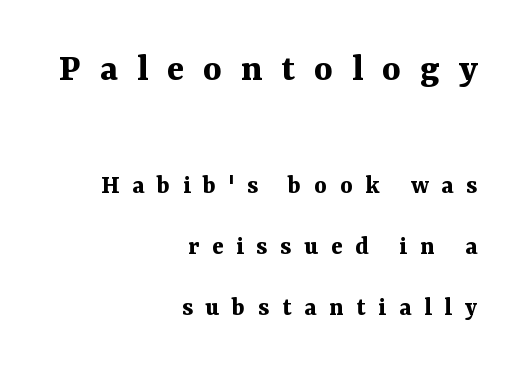
The image shows 40 px bold serif type, upright; set right-aligned, loose line spacing (2.27x), unusually wide letter spacing (+0.47 em), not underlined; the first (top) block is 1.48x larger; medium stroke contrast and a medium x-height.
